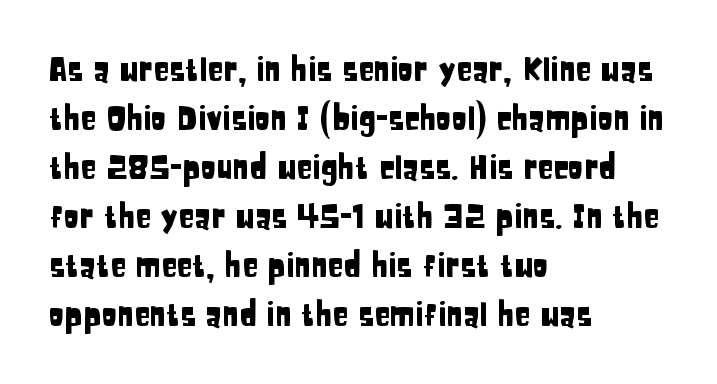
{"serif": "no", "italic": "no", "width": "condensed", "stroke_contrast": "low", "x_height": "large", "monospaced": "no", "underline": "no", "align": "left", "line_spacing": "normal", "line_spacing_ratio": 1.53, "letter_spacing": "normal", "letter_spacing_em": 0.0, "glyph_px": 32}
